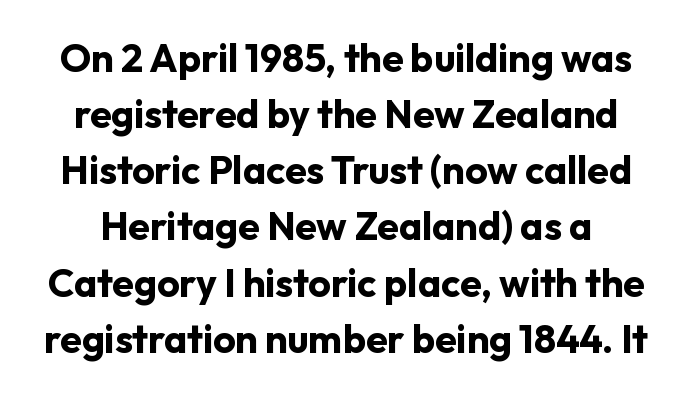
Stroke thickness is high; the sample reads as a true bold. The space directly below the letters is spotless. Default kerning and tracking; the words read as compact shapes. Proportional: the letters do not fall into vertical columns.
